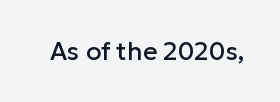
Q: Is the text italic (slanted)? A: No, it is upright.
Q: Is the text underlined? A: No.
Q: Is the spacing between letters normal or unusually wide? A: Normal.
